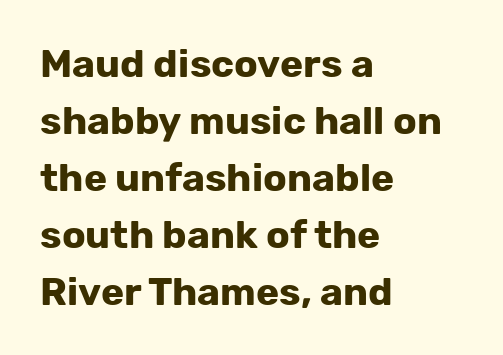
The image shows 39 px bold sans-serif type, upright; set left-aligned, normal line spacing (1.46x), normal letter spacing, not underlined; low stroke contrast and a medium x-height.
